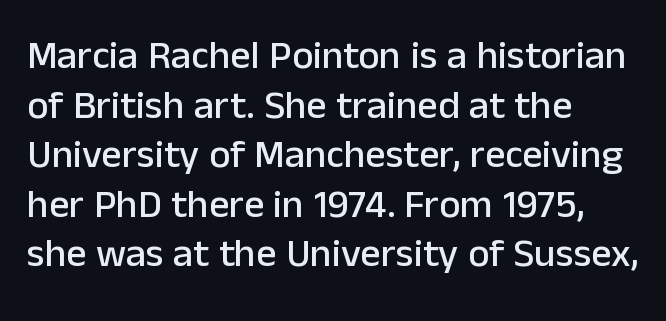
Q: Is the text italic (slanted)? A: No, it is upright.
Q: Is the typeface a serif or a sans-serif typeface? A: Sans-serif.
Q: Is the text underlined? A: No.
Q: How is the paragraph aligned? A: Left-aligned.
Q: Is the spacing between letters normal or unusually wide? A: Normal.
Q: Width (condensed, normal, or wide)? A: Normal.
Q: Stroke contrast? A: Low.
Q: x-height? A: Medium.
Q: Monospaced? A: No.
